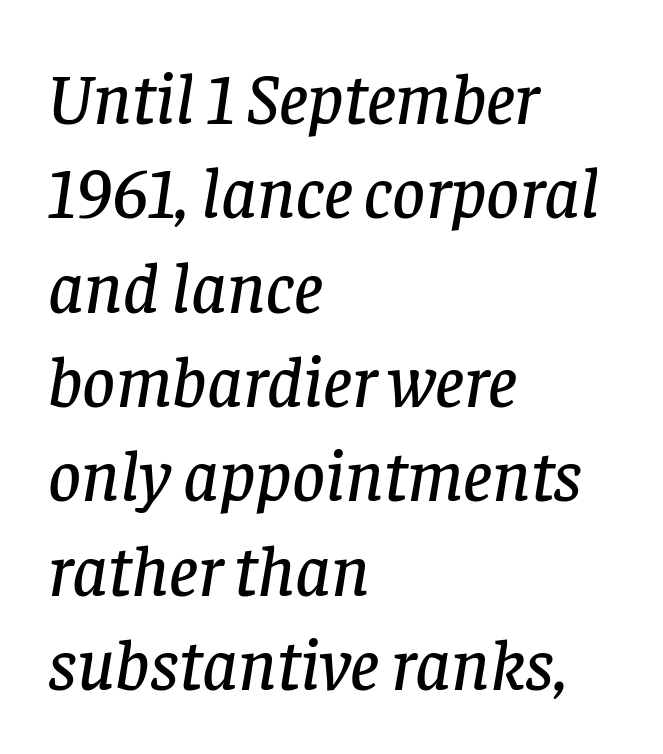
Q: Is the text italic (slanted)? A: Yes, it leans right by about 8 degrees.
Q: Is the typeface a serif or a sans-serif typeface? A: Serif.
Q: Is the text underlined? A: No.
Q: How is the paragraph aligned? A: Left-aligned.
Q: Is the spacing between letters normal or unusually wide? A: Normal.
Q: Is the spacing between lines tight, normal or loose? A: Normal.
Q: Width (condensed, normal, or wide)? A: Normal.
Q: Stroke contrast? A: Low.
Q: x-height? A: Large.
Q: Monospaced? A: No.
